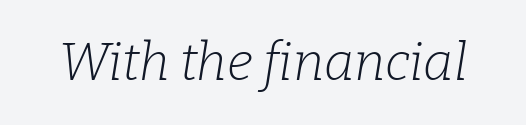
Emphasis-style slanted type is in use. Students, note that the glyphs here touch the page at normal intervals. The letterforms sit at book weight or below. Is this a sans? No — the strokes have serifs.
